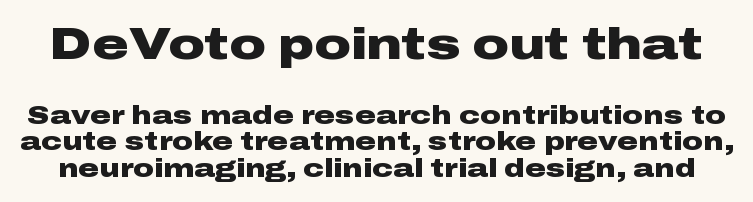
The image shows 45 px heavy, wide sans-serif type, upright; set tight line spacing (1.02x), normal letter spacing, not underlined; the first (top) block is 1.73x larger; low stroke contrast and a medium x-height.
